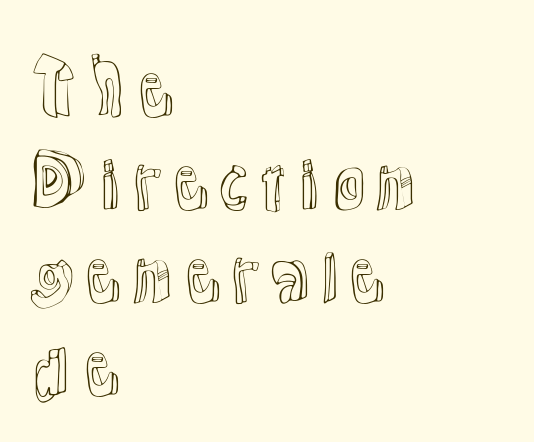
Q: Is the text italic (slanted)? A: No, it is upright.
Q: Is the text underlined? A: No.
Q: How is the paragraph aligned? A: Left-aligned.
Q: Is the spacing between letters normal or unusually wide? A: Normal.
Q: Is the spacing between lines tight, normal or loose? A: Normal.
Q: Width (condensed, normal, or wide)? A: Normal.
Q: x-height? A: Medium.
Q: Monospaced? A: No.
